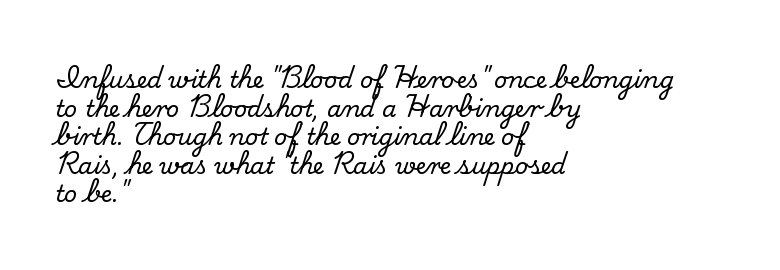
The image shows 23 px text type; set left-aligned, line spacing 1.24x, normal letter spacing, not underlined.
